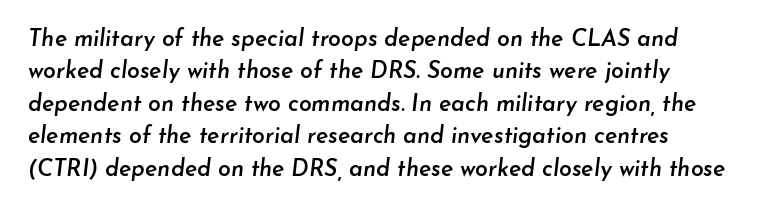
Each word holds together tightly as a unit, with standard inter-letter gaps. Typesetter's note: demi weight, one step under bold. The font's italic variant was chosen for this text. Interline gaps are of average width in this sample. Lines of text with bare space underneath.
